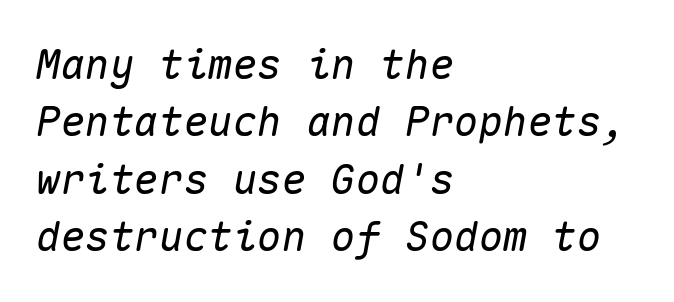
The image shows 41 px text type, italic (leaning right), monospaced; set left-aligned, normal line spacing (1.4x), normal letter spacing, not underlined; medium stroke contrast and a medium x-height.
